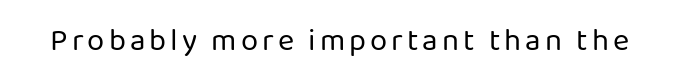
The type family on display is of the sans-serif kind. The string is rendered with underlining switched off. Varying glyph widths throughout — classic text-font behaviour. The cut favours lightness, reaching ordinary text weight at its darkest.
